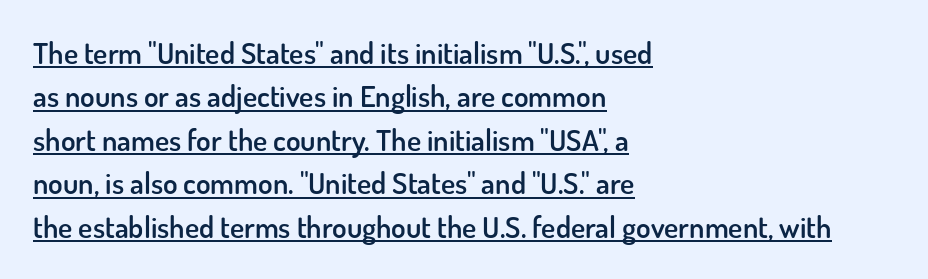
The image shows 30 px semibold sans-serif type, upright; set left-aligned, normal line spacing (1.45x), normal letter spacing, underlined; low stroke contrast and a small x-height.
